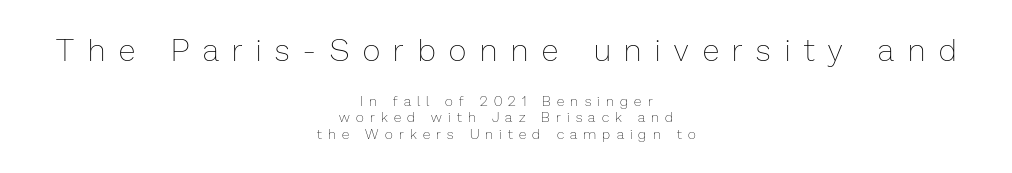
The image shows 31 px thin type, upright; set centered, line spacing 1.19x, unusually wide letter spacing (+0.45 em), not underlined; the first (top) block is 2.21x larger; low stroke contrast and a medium x-height.
